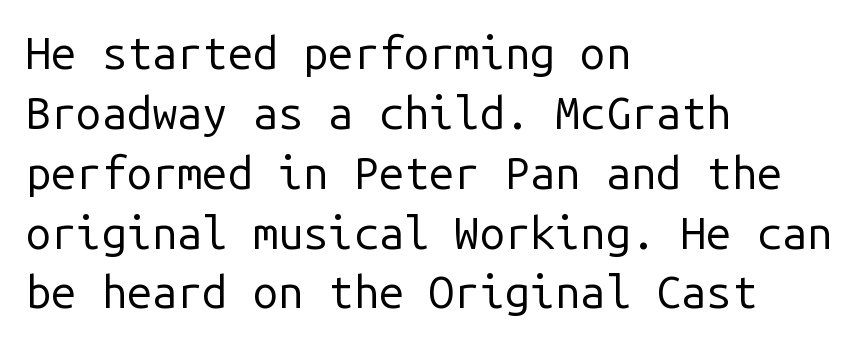
{"serif": "no", "italic": "no", "bold": "no", "weight": "regular", "width": "normal", "stroke_contrast": "low", "x_height": "medium", "monospaced": "yes", "underline": "no", "align": "left", "line_spacing": "normal", "line_spacing_ratio": 1.33, "letter_spacing": "normal", "letter_spacing_em": 0.0, "glyph_px": 45}
